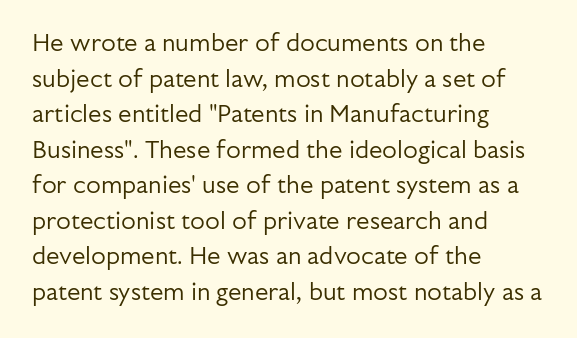
{"italic": "no", "bold": "no", "underline": "no", "align": "left", "line_spacing": "normal", "line_spacing_ratio": 1.48, "letter_spacing": "normal", "letter_spacing_em": 0.0, "glyph_px": 24}
